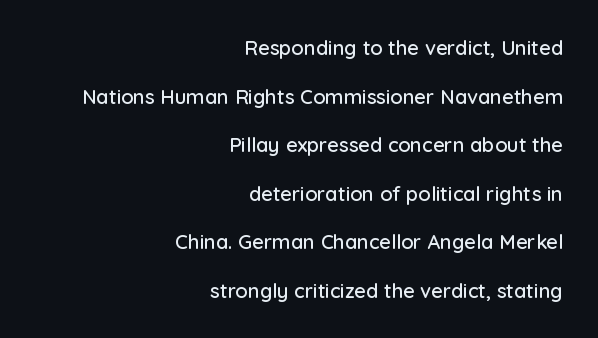
Q: Is the text italic (slanted)? A: No, it is upright.
Q: Is the text underlined? A: No.
Q: How is the paragraph aligned? A: Right-aligned.
Q: Is the spacing between letters normal or unusually wide? A: Normal.
Q: Is the spacing between lines tight, normal or loose? A: Loose.
